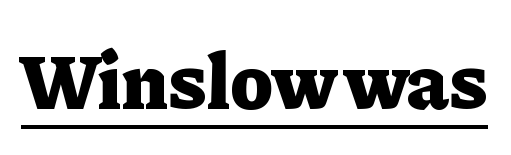
{"serif": "yes", "italic": "no", "bold": "yes", "weight": "heavy", "width": "normal", "stroke_contrast": "low", "x_height": "medium", "monospaced": "no", "underline": "yes", "letter_spacing": "normal", "letter_spacing_em": 0.0, "glyph_px": 79}
